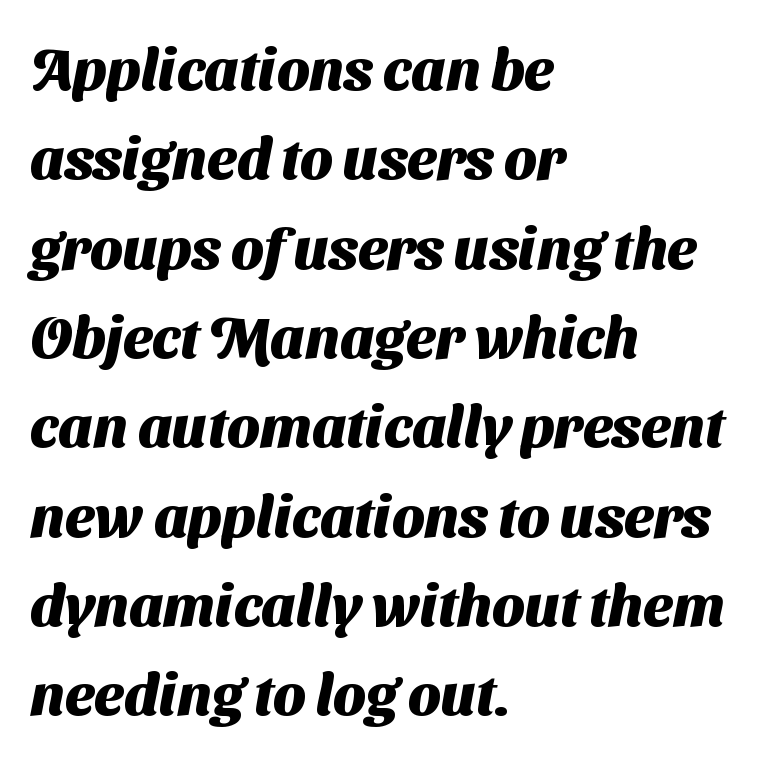
Q: Is the text bold? A: Yes.
Q: Is the typeface a serif or a sans-serif typeface? A: Sans-serif.
Q: Is the text underlined? A: No.
Q: How is the paragraph aligned? A: Left-aligned.
Q: Is the spacing between letters normal or unusually wide? A: Normal.
Q: Is the spacing between lines tight, normal or loose? A: Normal.
Q: Width (condensed, normal, or wide)? A: Normal.
Q: Stroke contrast? A: Medium.
Q: x-height? A: Medium.
Q: Monospaced? A: No.
